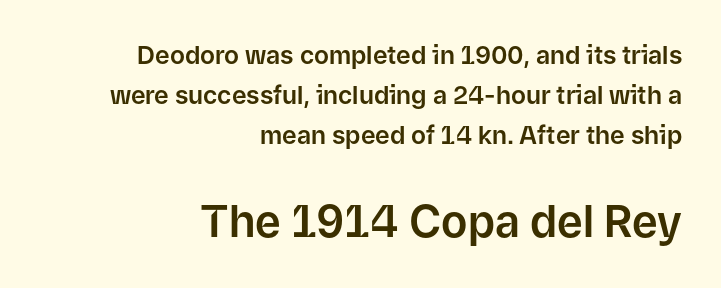
Proportional: the letters do not fall into vertical columns. These lines keep a tight, regular rhythm from letter to letter. The designer gave the closing block more size than the opening block. The lettering holds an erect, upright posture throughout.
